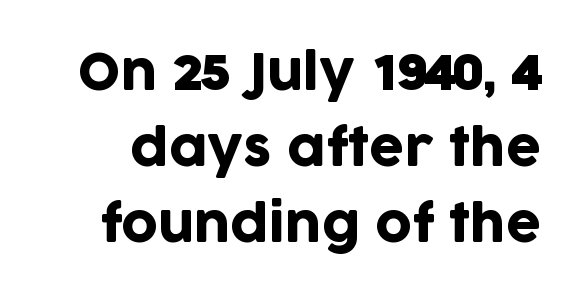
The image shows 50 px sans-serif type, upright; set normal line spacing (1.52x), normal letter spacing, not underlined; low stroke contrast and a large x-height.
